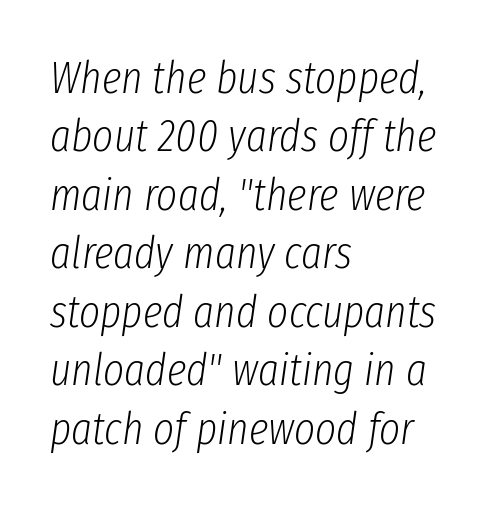
Q: Is the text bold? A: No.
Q: Is the text italic (slanted)? A: Yes, it leans right by about 8 degrees.
Q: Is the text underlined? A: No.
Q: How is the paragraph aligned? A: Left-aligned.
Q: Is the spacing between letters normal or unusually wide? A: Normal.
Q: Is the spacing between lines tight, normal or loose? A: Normal.
Q: Width (condensed, normal, or wide)? A: Condensed.
Q: Stroke contrast? A: Low.
Q: x-height? A: Medium.
Q: Monospaced? A: No.
